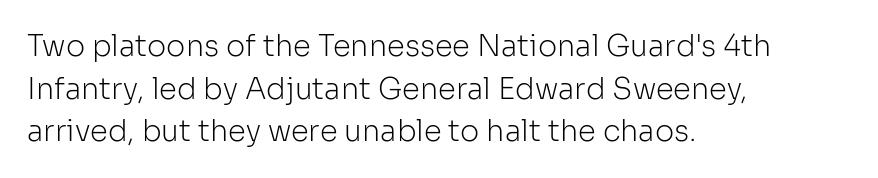
{"serif": "no", "italic": "no", "bold": "no", "weight": "light", "width": "normal", "stroke_contrast": "low", "x_height": "medium", "monospaced": "no", "underline": "no", "align": "left", "line_spacing": "normal", "line_spacing_ratio": 1.47, "letter_spacing": "normal", "letter_spacing_em": 0.0, "glyph_px": 29}
